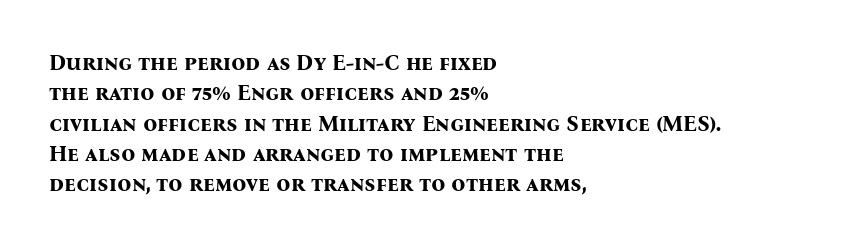
{"italic": "no", "bold": "yes", "underline": "no", "align": "left", "line_spacing": "normal", "line_spacing_ratio": 1.38, "letter_spacing": "normal", "letter_spacing_em": 0.0, "glyph_px": 22}
